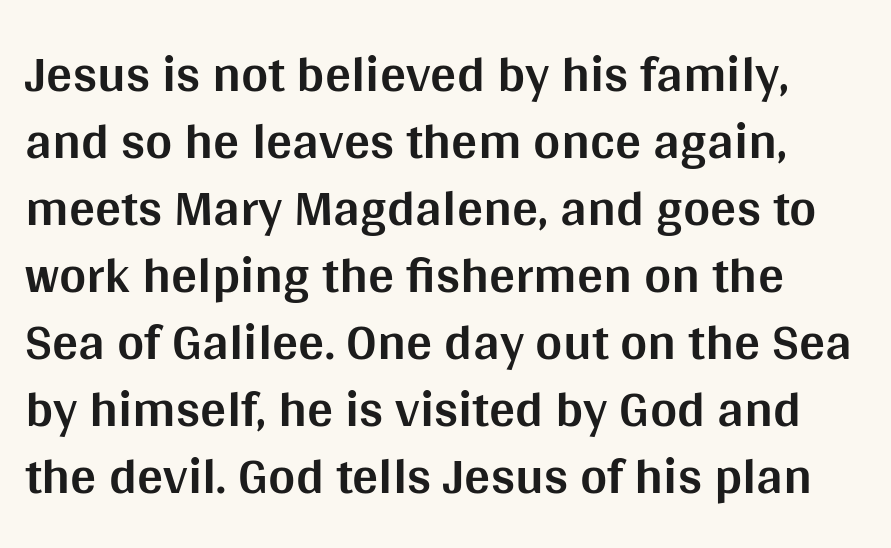
Q: Is the text bold? A: Yes.
Q: Is the text italic (slanted)? A: No, it is upright.
Q: Is the typeface a serif or a sans-serif typeface? A: Sans-serif.
Q: Is the text underlined? A: No.
Q: Is the spacing between letters normal or unusually wide? A: Normal.
Q: Is the spacing between lines tight, normal or loose? A: Normal.
Q: Width (condensed, normal, or wide)? A: Normal.
Q: Stroke contrast? A: Medium.
Q: x-height? A: Large.
Q: Monospaced? A: No.
